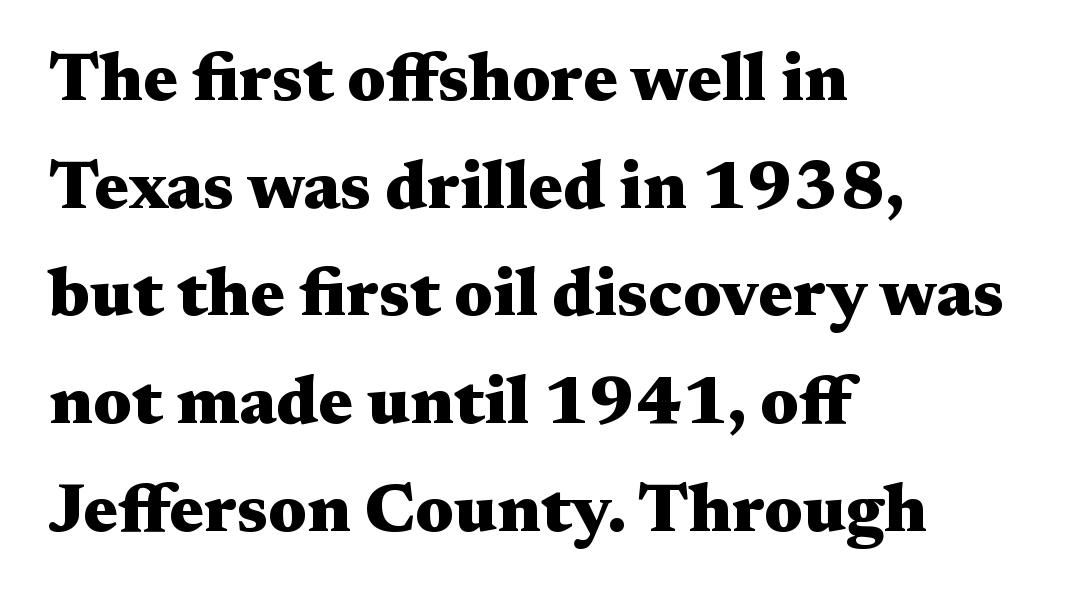
{"serif": "yes", "italic": "no", "bold": "yes", "weight": "heavy", "width": "wide", "stroke_contrast": "medium", "x_height": "medium", "monospaced": "no", "underline": "no", "align": "left", "line_spacing": "normal", "line_spacing_ratio": 1.56, "letter_spacing": "normal", "letter_spacing_em": 0.0, "glyph_px": 69}
